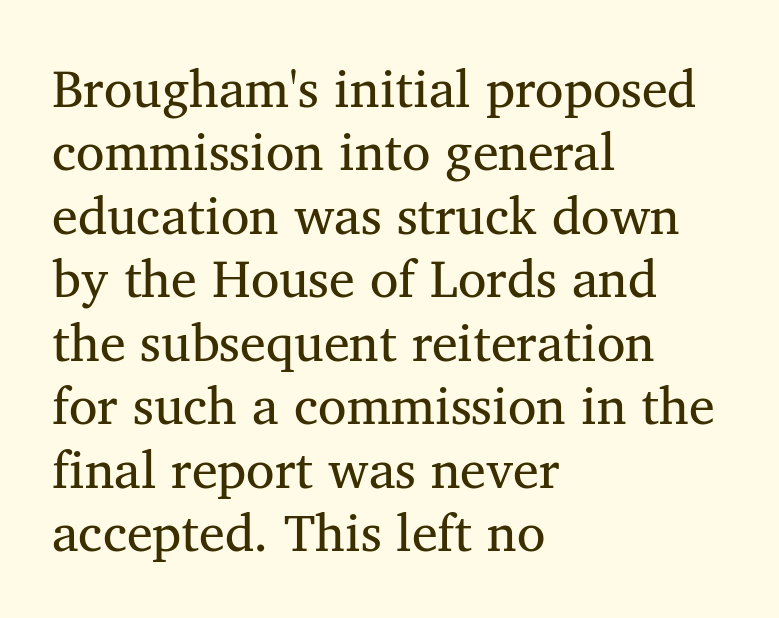
The letters sit at their default tracking, neither squeezed nor spread. You can tell from the footed stems that serif type was used. This rendering features lettering with no underline. These glyphs show unthickened strokes, regular width or finer. The rendering uses natural spacing where letterforms have individual widths. The typesetter chose a ragged-right arrangement here.
